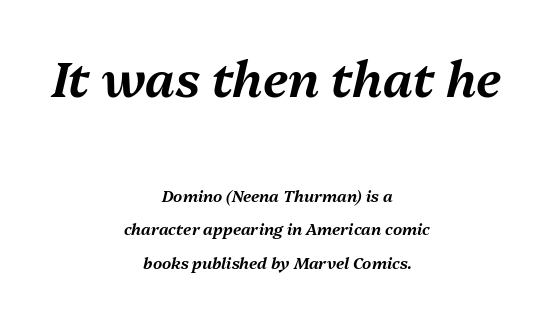
Q: Is the text italic (slanted)? A: Yes, it leans right by about 13 degrees.
Q: Is the text underlined? A: No.
Q: How is the paragraph aligned? A: Centered.
Q: Is the spacing between letters normal or unusually wide? A: Normal.
Q: Is the spacing between lines tight, normal or loose? A: Loose.
Q: Which block of text is set in a larger size, the first (top) or the second (bottom)? A: The first (top) one.
Q: Width (condensed, normal, or wide)? A: Normal.
Q: Stroke contrast? A: Medium.
Q: x-height? A: Medium.
Q: Monospaced? A: No.
